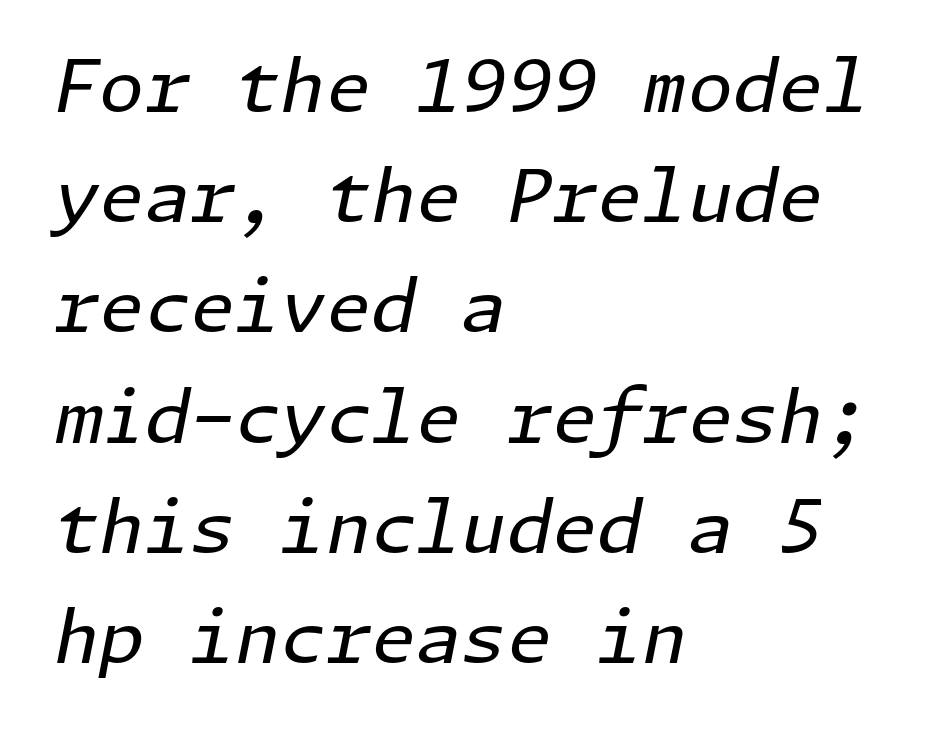
{"italic": "yes", "lean": "right", "slant_degrees": 11, "bold": "no", "weight": "regular", "width": "normal", "stroke_contrast": "low", "x_height": "medium", "underline": "no", "align": "left", "line_spacing": "normal", "line_spacing_ratio": 1.51, "letter_spacing": "normal", "letter_spacing_em": 0.0, "glyph_px": 73}
